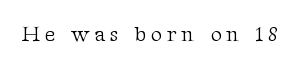
Q: Is the text bold? A: No.
Q: Is the text italic (slanted)? A: No, it is upright.
Q: Is the text underlined? A: No.
Q: Is the spacing between letters normal or unusually wide? A: Unusually wide.
